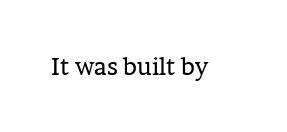
The image shows 24 px text type, upright; set normal letter spacing, not underlined.
